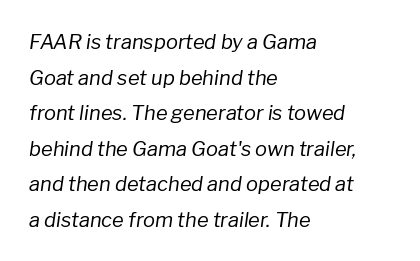
Q: Is the text bold? A: No.
Q: Is the text italic (slanted)? A: Yes, it leans right by about 8 degrees.
Q: Is the text underlined? A: No.
Q: How is the paragraph aligned? A: Left-aligned.
Q: Is the spacing between letters normal or unusually wide? A: Normal.
